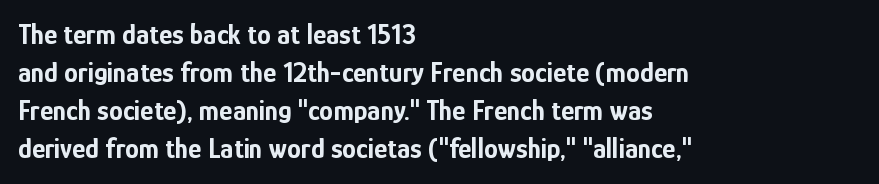
The image shows 28 px bold, condensed sans-serif type, upright; set left-aligned, normal line spacing (1.36x), normal letter spacing, not underlined; low stroke contrast and a medium x-height.
